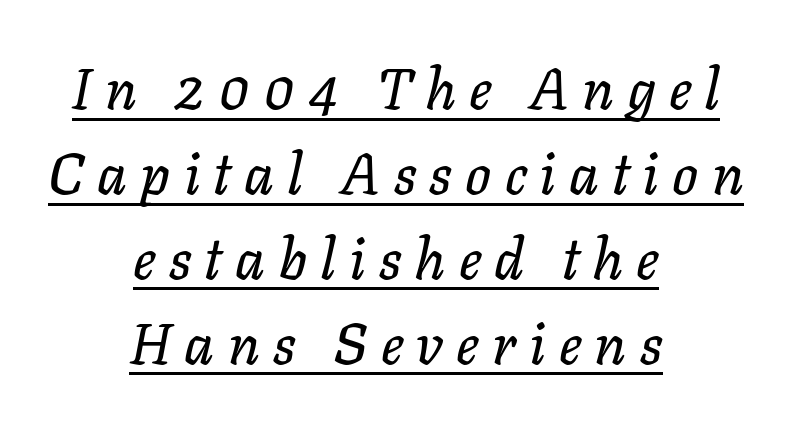
Q: Is the text italic (slanted)? A: Yes, it leans right by about 11 degrees.
Q: Is the text underlined? A: Yes.
Q: How is the paragraph aligned? A: Centered.
Q: Is the spacing between letters normal or unusually wide? A: Unusually wide.
Q: Is the spacing between lines tight, normal or loose? A: Normal.
Q: Width (condensed, normal, or wide)? A: Normal.
Q: Stroke contrast? A: Low.
Q: x-height? A: Medium.
Q: Monospaced? A: No.
